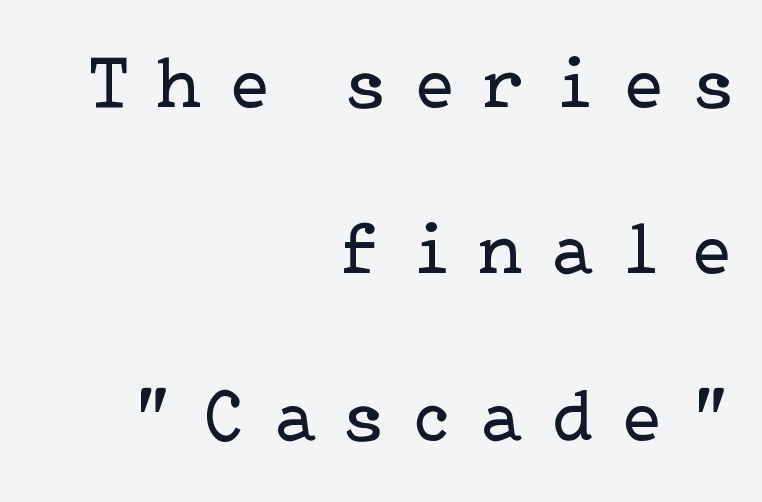
Q: Is the text bold? A: No.
Q: Is the text italic (slanted)? A: No, it is upright.
Q: Is the typeface a serif or a sans-serif typeface? A: Serif.
Q: Is the text underlined? A: No.
Q: How is the paragraph aligned? A: Right-aligned.
Q: Is the spacing between letters normal or unusually wide? A: Unusually wide.
Q: Is the spacing between lines tight, normal or loose? A: Loose.
Q: Width (condensed, normal, or wide)? A: Normal.
Q: Stroke contrast? A: Low.
Q: x-height? A: Medium.
